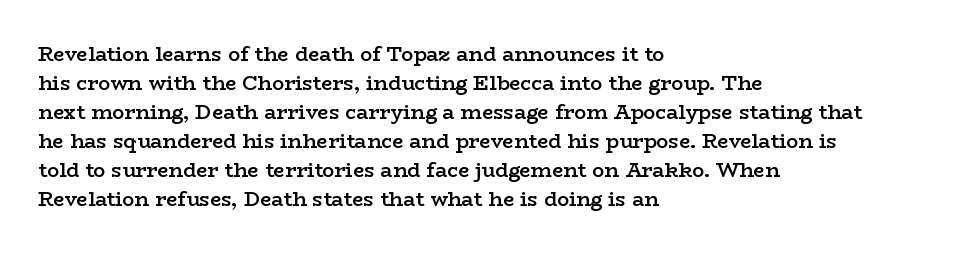
{"italic": "no", "bold": "semi", "underline": "no", "align": "left", "line_spacing": "normal", "line_spacing_ratio": 1.45, "letter_spacing": "normal", "letter_spacing_em": 0.0, "glyph_px": 20}
